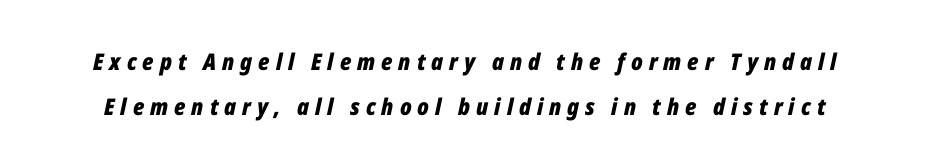
{"italic": "yes", "lean": "right", "slant_degrees": 12, "bold": "yes", "underline": "no", "line_spacing": "loose", "line_spacing_ratio": 1.96, "letter_spacing": "wide", "letter_spacing_em": 0.26, "glyph_px": 23}
